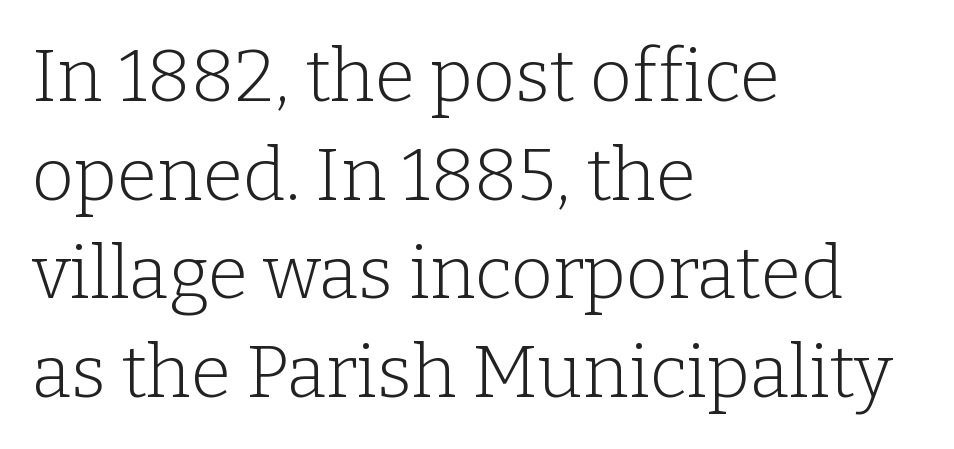
Q: Is the text bold? A: No.
Q: Is the text italic (slanted)? A: No, it is upright.
Q: Is the typeface a serif or a sans-serif typeface? A: Serif.
Q: Is the text underlined? A: No.
Q: How is the paragraph aligned? A: Left-aligned.
Q: Is the spacing between letters normal or unusually wide? A: Normal.
Q: Is the spacing between lines tight, normal or loose? A: Normal.
Q: Width (condensed, normal, or wide)? A: Normal.
Q: Stroke contrast? A: Low.
Q: x-height? A: Medium.
Q: Monospaced? A: No.
